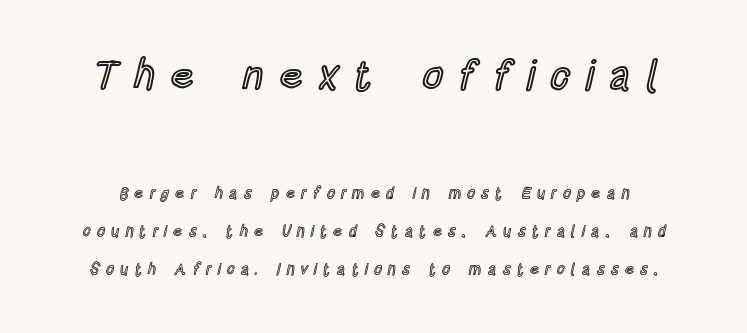
Students, note that the glyphs here are deliberately spaced far apart. Top chunk: large. Bottom chunk: small. Rule under the text: the space is simply empty.
